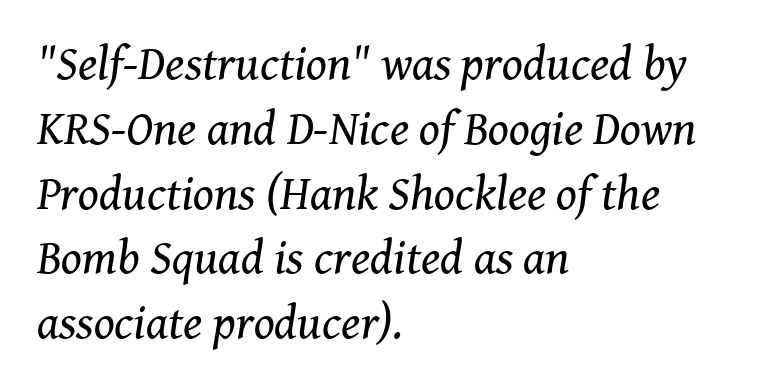
Q: Is the text bold? A: No.
Q: Is the text italic (slanted)? A: Yes, it leans right by about 8 degrees.
Q: Is the typeface a serif or a sans-serif typeface? A: Serif.
Q: Is the text underlined? A: No.
Q: How is the paragraph aligned? A: Left-aligned.
Q: Is the spacing between letters normal or unusually wide? A: Normal.
Q: Is the spacing between lines tight, normal or loose? A: Normal.
Q: Width (condensed, normal, or wide)? A: Normal.
Q: Stroke contrast? A: Medium.
Q: x-height? A: Medium.
Q: Monospaced? A: No.
